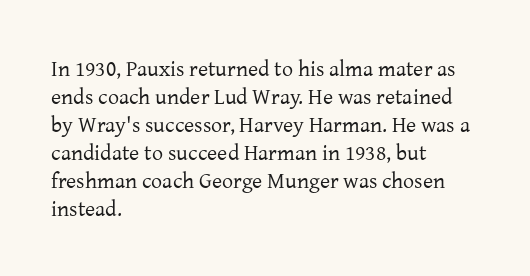
Q: Is the text bold? A: No.
Q: Is the text italic (slanted)? A: No, it is upright.
Q: Is the text underlined? A: No.
Q: How is the paragraph aligned? A: Left-aligned.
Q: Is the spacing between letters normal or unusually wide? A: Normal.
Q: Is the spacing between lines tight, normal or loose? A: Normal.
